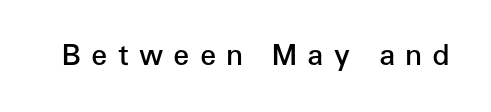
Q: Is the text bold? A: Semi-bold.
Q: Is the text italic (slanted)? A: No, it is upright.
Q: Is the typeface a serif or a sans-serif typeface? A: Sans-serif.
Q: Is the text underlined? A: No.
Q: Is the spacing between letters normal or unusually wide? A: Unusually wide.
Q: Width (condensed, normal, or wide)? A: Normal.
Q: Stroke contrast? A: Low.
Q: x-height? A: Medium.
Q: Monospaced? A: No.
